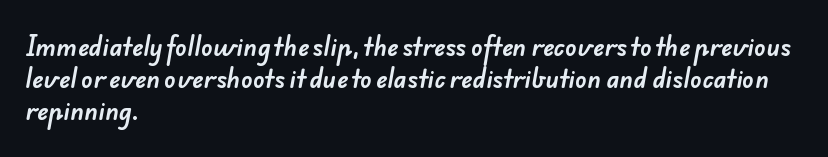
{"underline": "no", "align": "left", "line_spacing": "normal", "line_spacing_ratio": 1.34, "letter_spacing": "normal", "letter_spacing_em": 0.0, "glyph_px": 24}
